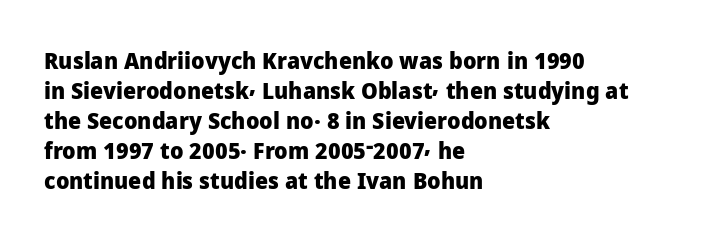
{"italic": "no", "bold": "yes", "underline": "no", "align": "left", "line_spacing": "normal", "line_spacing_ratio": 1.3, "letter_spacing": "normal", "letter_spacing_em": 0.0, "glyph_px": 23}
